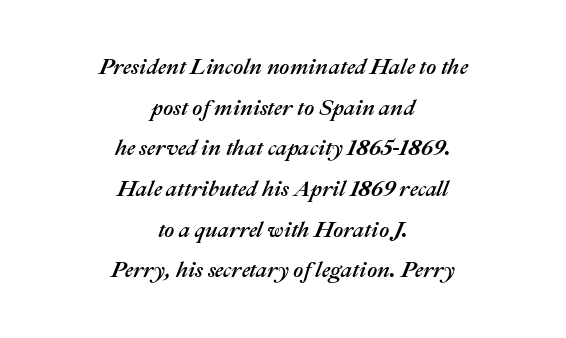
Beneath every word, the page is bare. The horizontal fit of the characters is conventional and even. These lines are centered, leaving both edges ragged. Designer's note — italics engaged.
